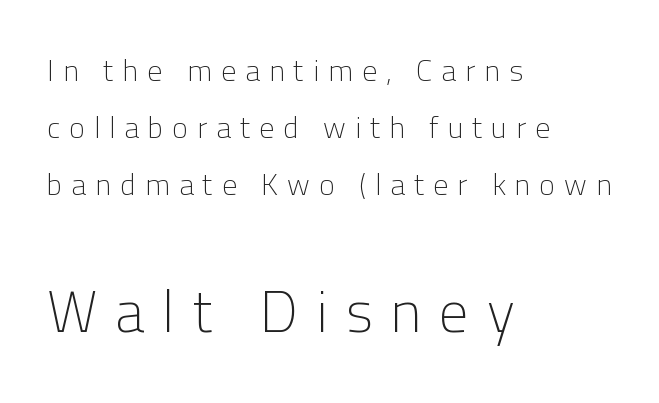
The image shows 59 px light sans-serif type, upright; set left-aligned, loose line spacing (1.9x), unusually wide letter spacing (+0.3 em), not underlined; the second (bottom) block is 1.97x larger; low stroke contrast and a medium x-height.
